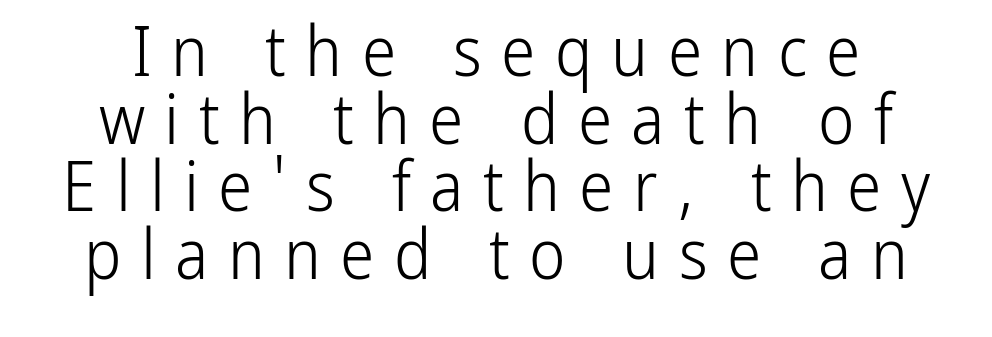
The image shows 69 px light, condensed sans-serif type, upright; set centered, tight line spacing (0.98x), unusually wide letter spacing (+0.28 em), not underlined; low stroke contrast and a medium x-height.
